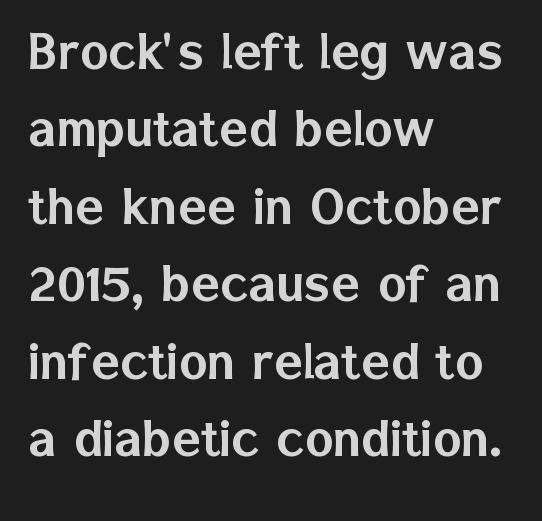
The image shows 60 px sans-serif type, upright; set left-aligned, normal line spacing (1.29x), normal letter spacing, not underlined; low stroke contrast and a medium x-height.
